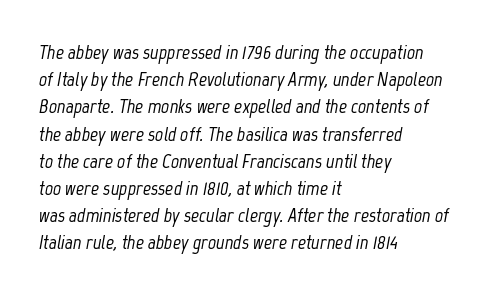
{"italic": "yes", "lean": "right", "slant_degrees": 12, "underline": "no", "align": "left", "line_spacing": "normal", "line_spacing_ratio": 1.36, "letter_spacing": "normal", "letter_spacing_em": 0.0, "glyph_px": 20}
